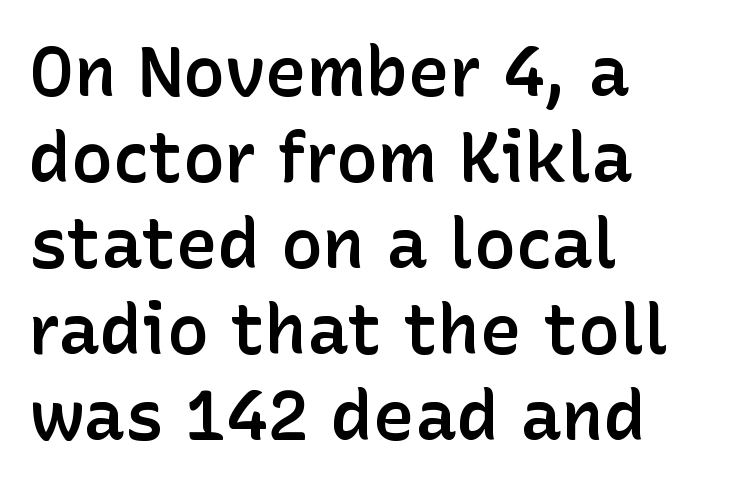
Q: Is the text bold? A: Semi-bold.
Q: Is the text italic (slanted)? A: No, it is upright.
Q: Is the typeface a serif or a sans-serif typeface? A: Sans-serif.
Q: Is the text underlined? A: No.
Q: How is the paragraph aligned? A: Left-aligned.
Q: Is the spacing between letters normal or unusually wide? A: Normal.
Q: Width (condensed, normal, or wide)? A: Normal.
Q: Stroke contrast? A: Low.
Q: x-height? A: Medium.
Q: Monospaced? A: No.
